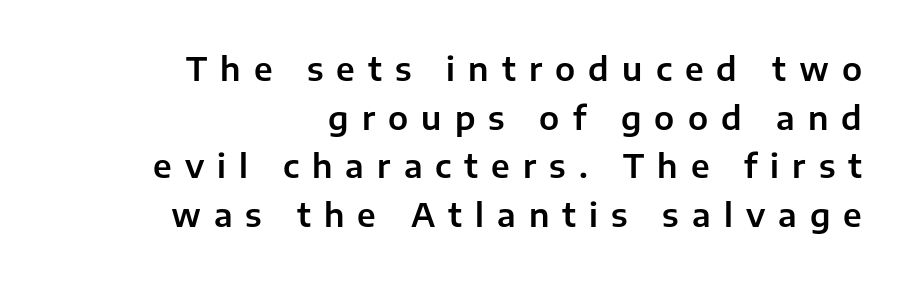
{"serif": "no", "italic": "no", "width": "normal", "stroke_contrast": "low", "x_height": "medium", "monospaced": "no", "underline": "no", "align": "right", "line_spacing": "normal", "line_spacing_ratio": 1.52, "letter_spacing": "wide", "letter_spacing_em": 0.41, "glyph_px": 32}
